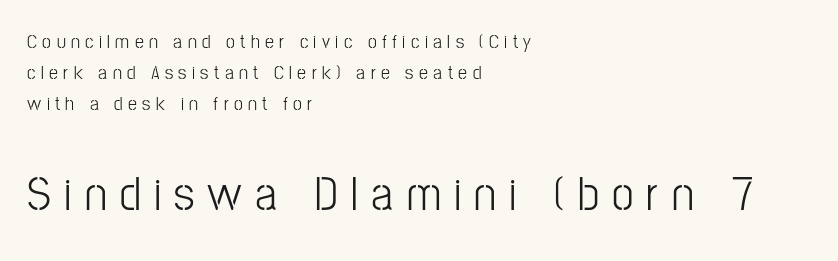
Q: Is the text bold? A: No.
Q: Is the text italic (slanted)? A: No, it is upright.
Q: Is the typeface a serif or a sans-serif typeface? A: Sans-serif.
Q: Is the text underlined? A: No.
Q: How is the paragraph aligned? A: Left-aligned.
Q: Is the spacing between letters normal or unusually wide? A: Unusually wide.
Q: Is the spacing between lines tight, normal or loose? A: Normal.
Q: Which block of text is set in a larger size, the first (top) or the second (bottom)? A: The second (bottom) one.
Q: Width (condensed, normal, or wide)? A: Condensed.
Q: Stroke contrast? A: Low.
Q: x-height? A: Medium.
Q: Monospaced? A: No.
